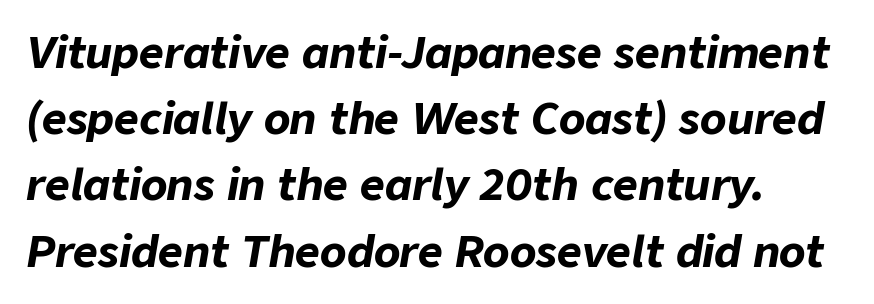
The image shows 43 px bold type, italic (leaning right); set left-aligned, normal line spacing (1.54x), normal letter spacing, not underlined; low stroke contrast and a medium x-height.
